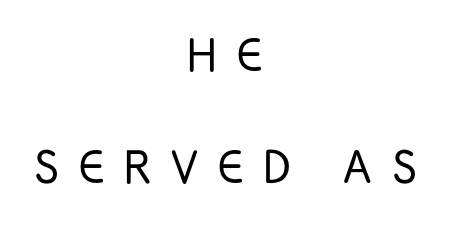
Anything drawn beneath the words? Only blank space. How would I describe the line gaps? Wide and relaxed. The passage shown is not bold in any degree. The letters stand upright; this is a roman face. Leftover space on each line is divided equally before and after the words. The rendering uses natural spacing where letterforms have individual widths.
